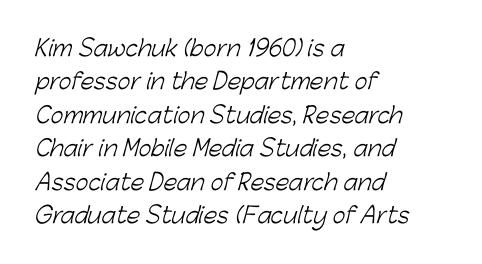
{"bold": "no", "underline": "no", "align": "left", "line_spacing": "normal", "line_spacing_ratio": 1.52, "letter_spacing": "normal", "letter_spacing_em": 0.0, "glyph_px": 22}
